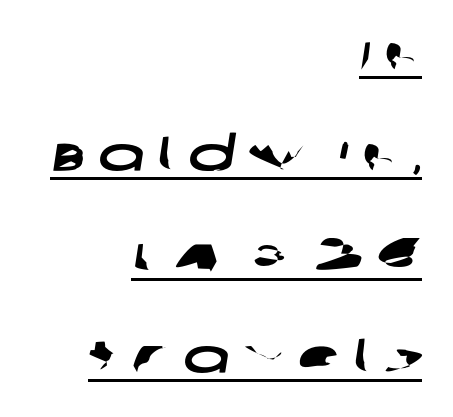
{"serif": "no", "width": "wide", "stroke_contrast": "low", "x_height": "large", "monospaced": "no", "underline": "yes", "align": "right", "line_spacing": "loose", "line_spacing_ratio": 2.06, "letter_spacing": "wide", "letter_spacing_em": 0.25, "glyph_px": 49}
